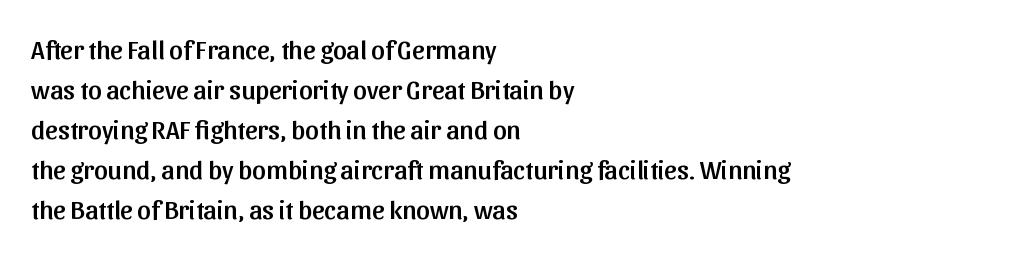
Q: Is the text italic (slanted)? A: No, it is upright.
Q: Is the text underlined? A: No.
Q: How is the paragraph aligned? A: Left-aligned.
Q: Is the spacing between letters normal or unusually wide? A: Normal.
Q: Is the spacing between lines tight, normal or loose? A: Normal.
